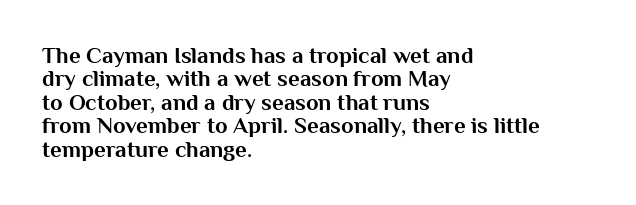
Alignment: flush left. This is roman type, the default non-slanted kind. No word sits above an underline. I'd describe the lettering as bold — thick and assertive. You could call the tracking neutral — neither tight nor loose. Interline gaps are noticeably narrow in this sample.
